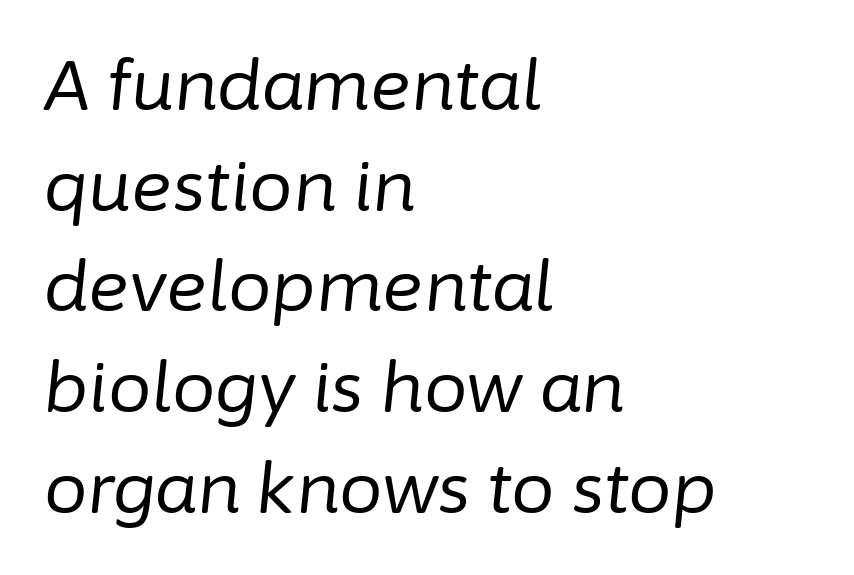
Q: Is the text bold? A: No.
Q: Is the text italic (slanted)? A: Yes, it leans right by about 6 degrees.
Q: Is the text underlined? A: No.
Q: How is the paragraph aligned? A: Left-aligned.
Q: Is the spacing between letters normal or unusually wide? A: Normal.
Q: Is the spacing between lines tight, normal or loose? A: Normal.
Q: Width (condensed, normal, or wide)? A: Normal.
Q: Stroke contrast? A: Low.
Q: x-height? A: Medium.
Q: Monospaced? A: No.
